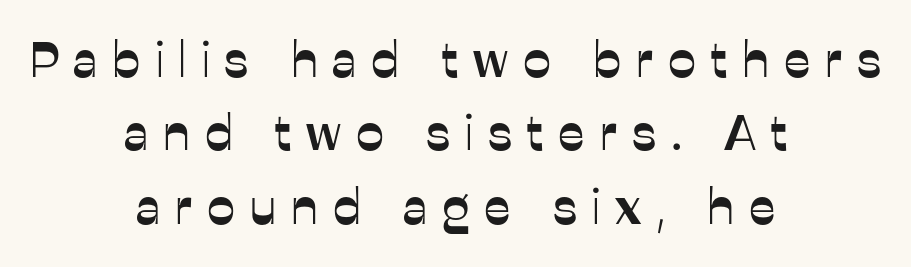
The image shows 50 px sans-serif type, upright; set centered, normal line spacing (1.47x), unusually wide letter spacing (+0.3 em), not underlined; low stroke contrast and a medium x-height.
